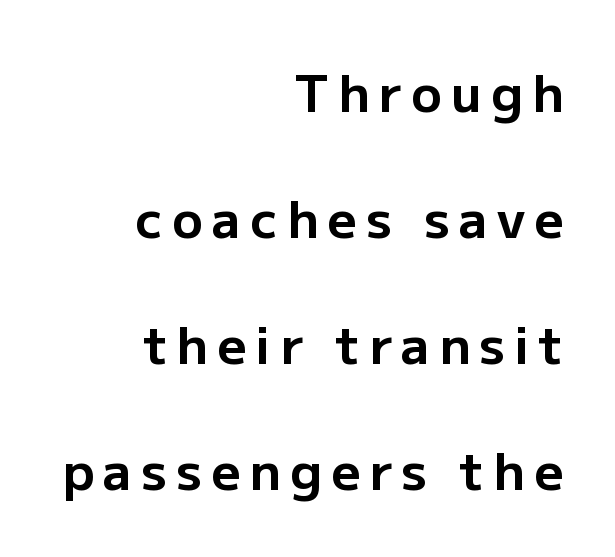
Casual observation: everything's shoved over to the right. Type style note: lacks serifs. When letters stand straight like this, we call the style roman or upright. Is the type bold? Yes — the strokes are clearly thick and heavy. The lines are spread far apart with generous leading.
